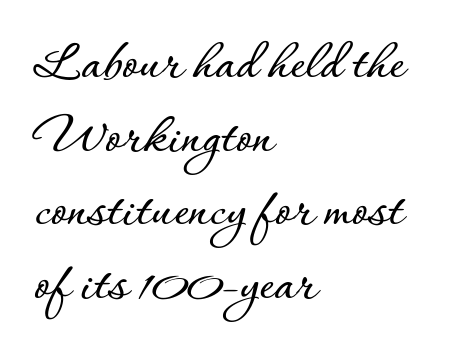
The image shows 57 px text type; set left-aligned, normal line spacing (1.29x), normal letter spacing, not underlined; low stroke contrast and a small x-height.
